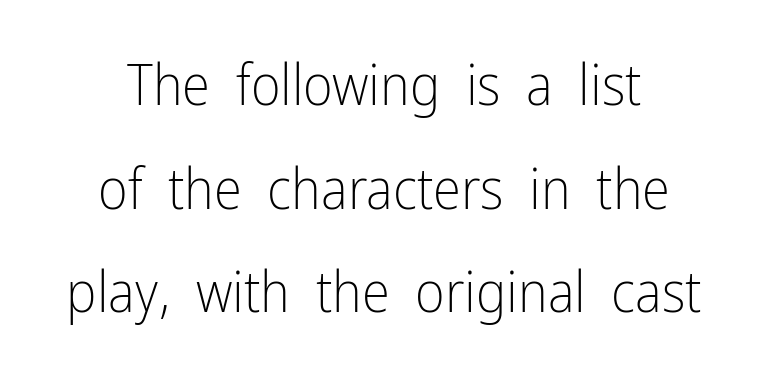
The cut favours lightness, reaching ordinary text weight at its darkest. Each letter keeps its own natural width here, so spacing adapts to shape. The lines in this sample share a center point and differ in where they start and stop. The axis of the letterforms is exactly vertical. Nothing unusual about the tracking: characters are spaced as the font intends. The glyphs in this specimen are sans serif.
